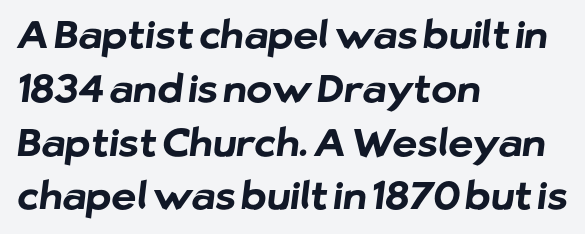
Q: Is the text bold? A: Yes.
Q: Is the typeface a serif or a sans-serif typeface? A: Sans-serif.
Q: Is the text underlined? A: No.
Q: How is the paragraph aligned? A: Left-aligned.
Q: Is the spacing between letters normal or unusually wide? A: Normal.
Q: Is the spacing between lines tight, normal or loose? A: Normal.
Q: Width (condensed, normal, or wide)? A: Normal.
Q: Stroke contrast? A: Low.
Q: x-height? A: Medium.
Q: Monospaced? A: No.
